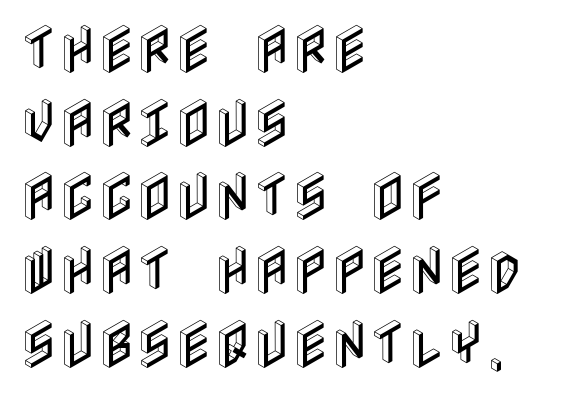
{"italic": "no", "width": "condensed", "x_height": "large", "underline": "no", "align": "left", "line_spacing": "normal", "line_spacing_ratio": 1.39, "letter_spacing": "normal", "letter_spacing_em": 0.0, "glyph_px": 53}
